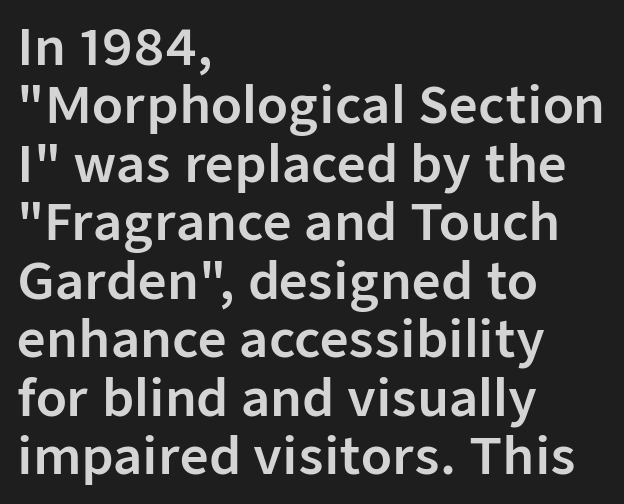
The image shows 50 px sans-serif type, upright; set left-aligned, line spacing 1.17x, normal letter spacing, not underlined; low stroke contrast and a medium x-height.
